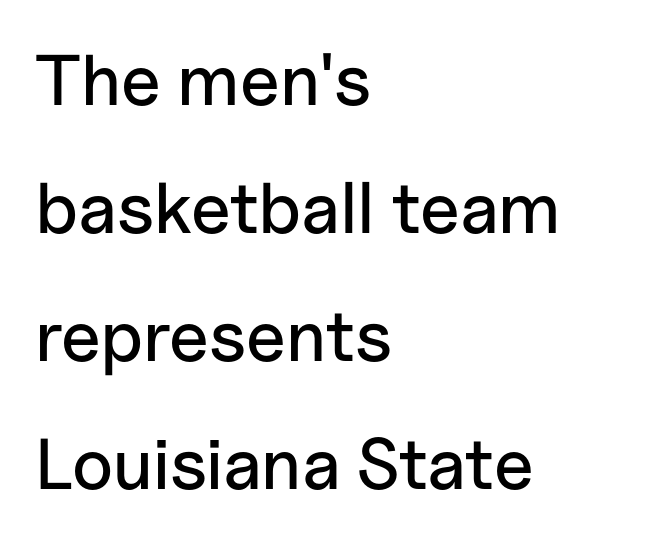
{"serif": "no", "italic": "no", "width": "normal", "stroke_contrast": "low", "x_height": "medium", "monospaced": "no", "underline": "no", "align": "left", "line_spacing_ratio": 1.78, "letter_spacing": "normal", "letter_spacing_em": 0.0, "glyph_px": 72}
